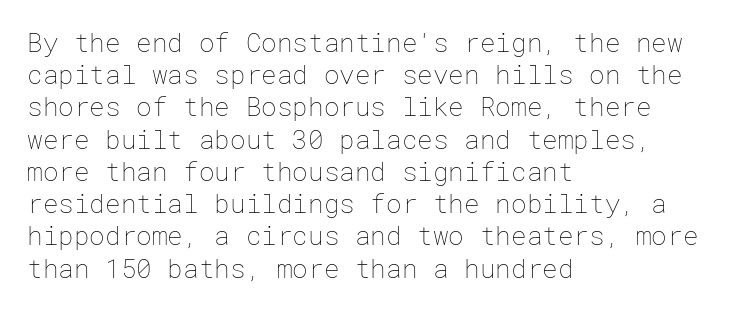
No letter is thick-stroked: the sample isn't bold. The lettering stays uniformly vertical, giving the passage a roman look. This sample uses plain, unmodified letter spacing. These lines stack with their left ends in a neat column. The gap between lines stays unmarked.
